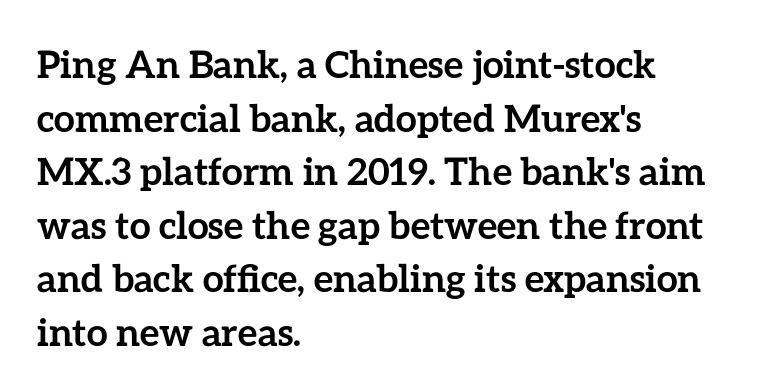
This rendering leaves character spacing at its baseline value. Reading down the column, the eye jumps a familiar distance to each next line. The lettering holds an erect, upright posture throughout. Notice how thick the strokes are: this is what a full bold looks like. This rendering features lettering with no underline. This sample has the flowing, uneven cadence of proportional lettering.
